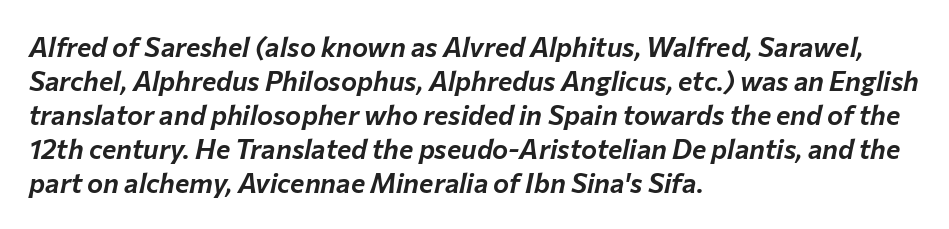
Alignment: flush left. Does the lettering tilt? It does — this is italic. Between one letter and the next there's only the usual sliver of space. Check the space under the baseline: it is left empty. Summary of vertical rhythm: regular, with standard interline spacing.
